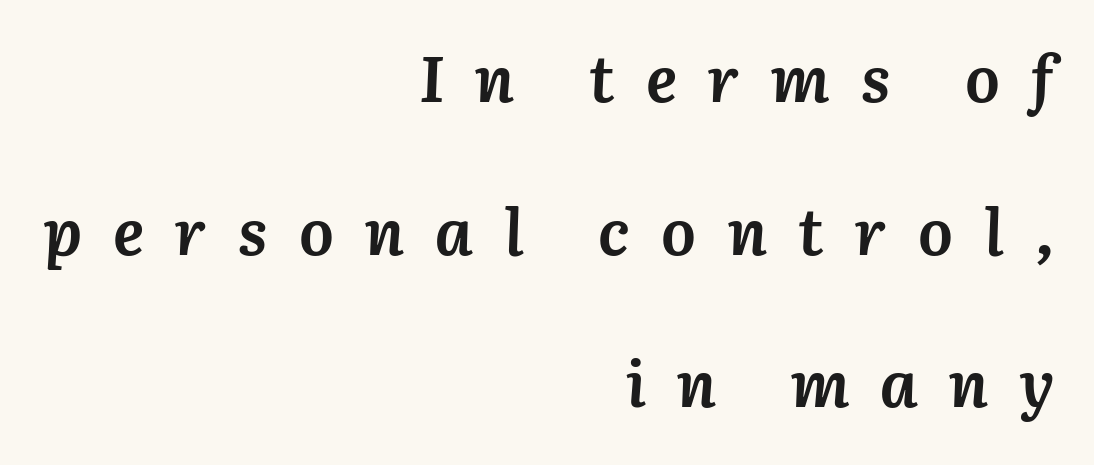
The image shows 65 px semibold type, italic (leaning right); set right-aligned, loose line spacing (2.35x), unusually wide letter spacing (+0.48 em), not underlined; medium stroke contrast and a medium x-height.
